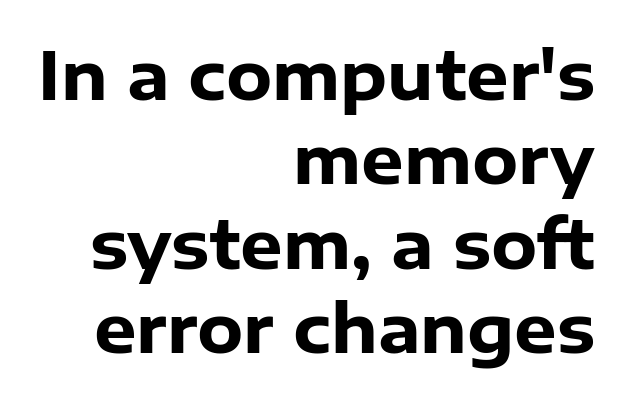
{"serif": "no", "italic": "no", "bold": "yes", "weight": "heavy", "width": "normal", "stroke_contrast": "low", "x_height": "medium", "monospaced": "no", "underline": "no", "align": "right", "line_spacing": "normal", "line_spacing_ratio": 1.26, "letter_spacing": "normal", "letter_spacing_em": 0.0, "glyph_px": 67}
